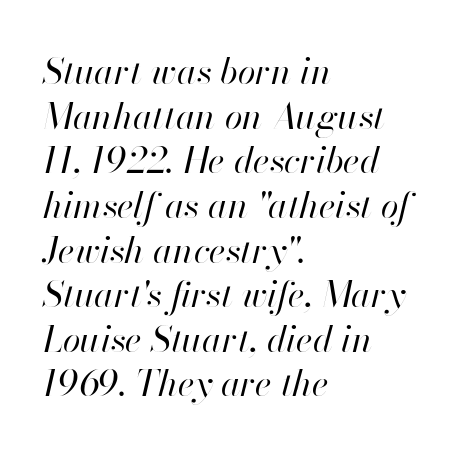
Visually the block forms a straight wall on the left and a jagged coastline on the right. Clear beneath every line of the passage. The typography opts for an oblique posture over an upright one. Vertical stems look standard width or narrower in stroke. Short note: letters normally spaced.
